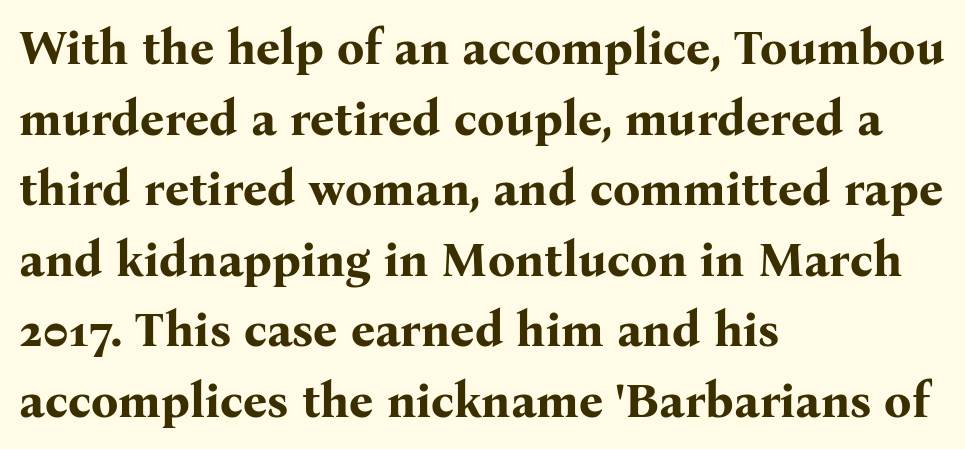
{"serif": "yes", "italic": "no", "bold": "yes", "weight": "bold", "width": "normal", "stroke_contrast": "medium", "x_height": "medium", "monospaced": "no", "underline": "no", "align": "left", "line_spacing": "normal", "line_spacing_ratio": 1.47, "letter_spacing": "normal", "letter_spacing_em": 0.0, "glyph_px": 48}
